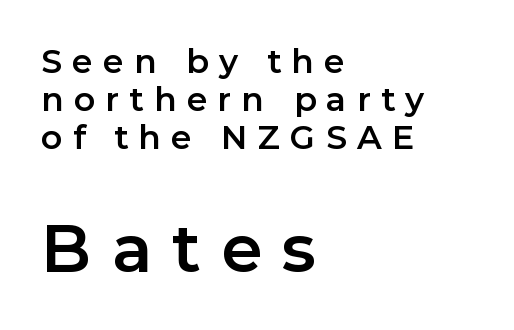
{"serif": "no", "italic": "no", "width": "normal", "stroke_contrast": "low", "x_height": "medium", "monospaced": "no", "underline": "no", "align": "left", "line_spacing": "tight", "line_spacing_ratio": 1.15, "letter_spacing": "wide", "letter_spacing_em": 0.31, "larger_block": "second", "size_ratio": 2.0, "glyph_px": 66}
